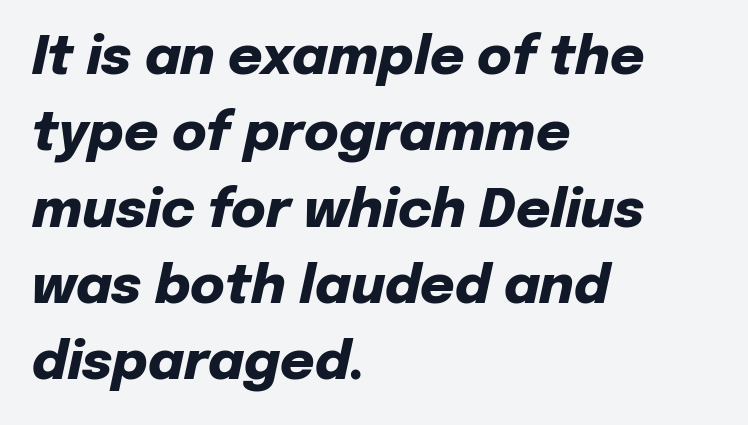
This rendering leaves character spacing at its baseline value. The designer left line spacing at the default. Left-aligned paragraph, ragged on the right. Proportional: the letters do not fall into vertical columns.
